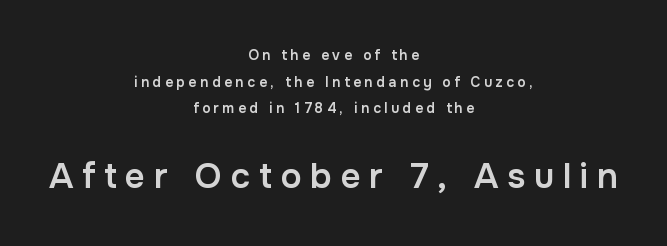
Q: Is the text bold? A: Semi-bold.
Q: Is the text italic (slanted)? A: No, it is upright.
Q: Is the typeface a serif or a sans-serif typeface? A: Sans-serif.
Q: Is the text underlined? A: No.
Q: How is the paragraph aligned? A: Centered.
Q: Is the spacing between letters normal or unusually wide? A: Unusually wide.
Q: Is the spacing between lines tight, normal or loose? A: Loose.
Q: Which block of text is set in a larger size, the first (top) or the second (bottom)? A: The second (bottom) one.
Q: Width (condensed, normal, or wide)? A: Normal.
Q: Stroke contrast? A: Low.
Q: x-height? A: Medium.
Q: Monospaced? A: No.
